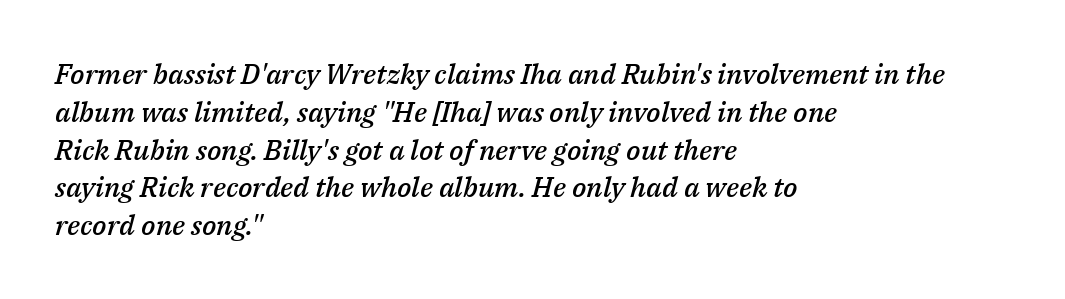
The image shows 28 px semibold type, italic (leaning right); set left-aligned, normal line spacing (1.35x), normal letter spacing, not underlined; medium stroke contrast and a medium x-height.
